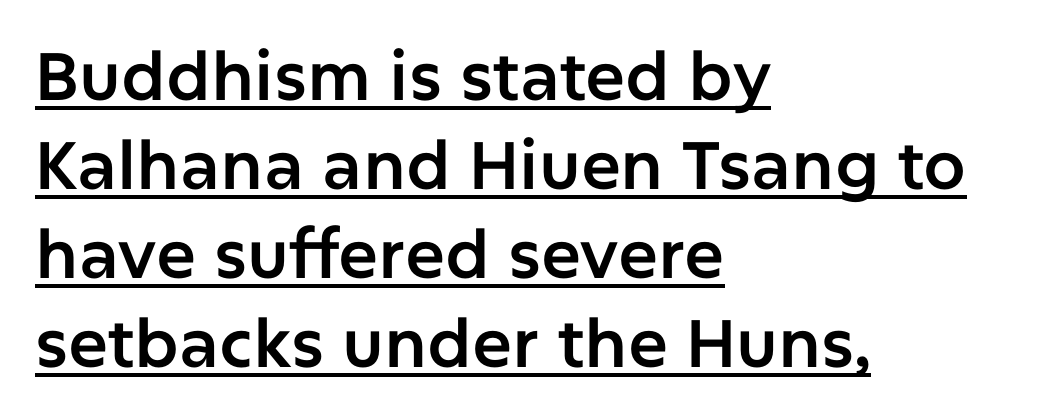
The image shows 67 px sans-serif type, upright; set left-aligned, normal line spacing (1.33x), normal letter spacing, underlined; low stroke contrast and a medium x-height.
